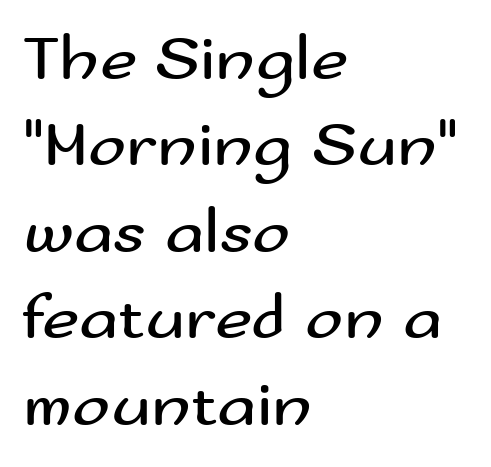
Looks like regular typesetting: each glyph gets only the width it needs. Is this a sans? Yes — the strokes have no serifs. The weight would be labelled regular, book, light, or lighter still. Interline gaps are of average width in this sample. Horizontal alignment here is leftward, the default for most running prose. Nobody drew a line under any word here.
